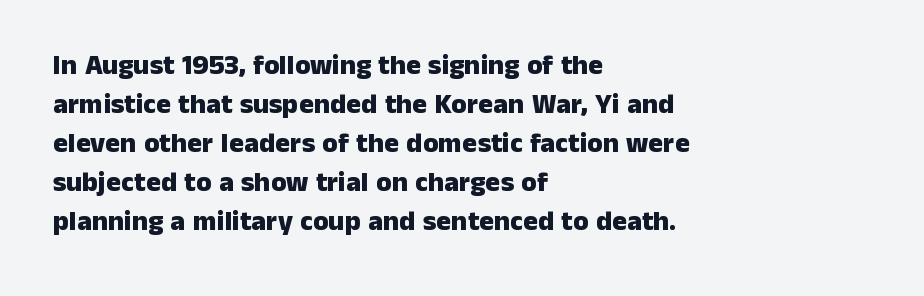
Q: Is the text bold? A: Yes.
Q: Is the text italic (slanted)? A: No, it is upright.
Q: Is the typeface a serif or a sans-serif typeface? A: Sans-serif.
Q: Is the text underlined? A: No.
Q: How is the paragraph aligned? A: Left-aligned.
Q: Is the spacing between letters normal or unusually wide? A: Normal.
Q: Is the spacing between lines tight, normal or loose? A: Normal.
Q: Width (condensed, normal, or wide)? A: Normal.
Q: Stroke contrast? A: Low.
Q: x-height? A: Medium.
Q: Monospaced? A: No.
